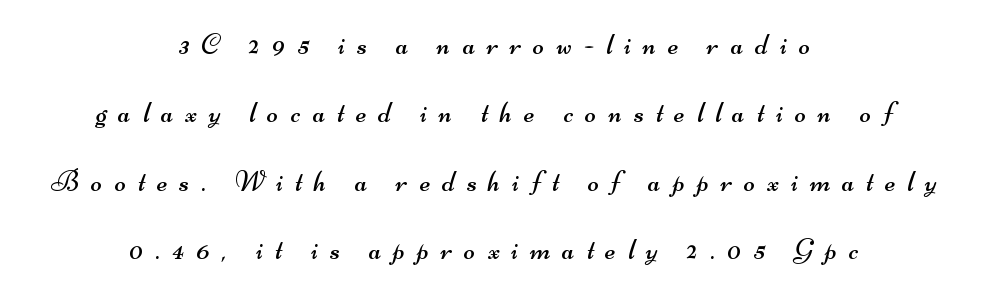
The rendering uses natural spacing where letterforms have individual widths. Leading is clearly above the norm, producing a sparse column. Caption: face not bold, strokes unweighted. The paragraph shown floats in the horizontal middle.
